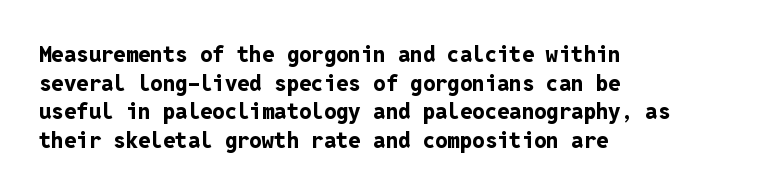
The image shows 22 px bold type, upright; set left-aligned, normal line spacing (1.3x), normal letter spacing, not underlined.
